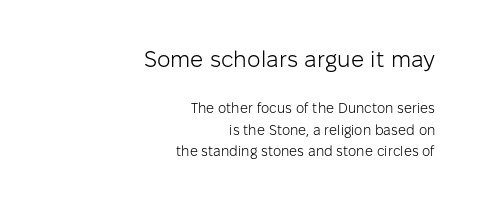
{"italic": "no", "bold": "no", "underline": "no", "align": "right", "line_spacing": "normal", "line_spacing_ratio": 1.55, "letter_spacing": "normal", "letter_spacing_em": 0.0, "larger_block": "first", "size_ratio": 1.64, "glyph_px": 23}
